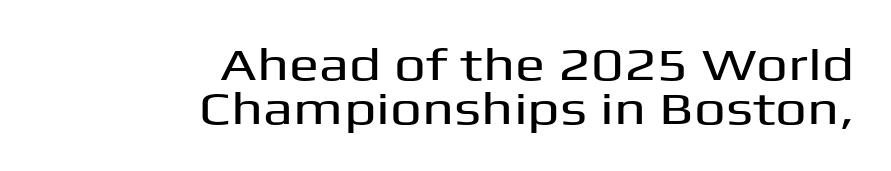
Q: Is the text italic (slanted)? A: No, it is upright.
Q: Is the typeface a serif or a sans-serif typeface? A: Sans-serif.
Q: Is the text underlined? A: No.
Q: How is the paragraph aligned? A: Right-aligned.
Q: Is the spacing between letters normal or unusually wide? A: Normal.
Q: Is the spacing between lines tight, normal or loose? A: Tight.
Q: Width (condensed, normal, or wide)? A: Wide.
Q: Stroke contrast? A: Medium.
Q: x-height? A: Medium.
Q: Monospaced? A: No.
